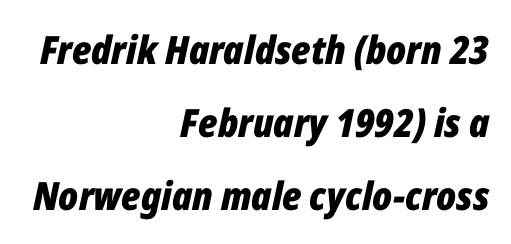
Decoration check: the copy has no underline. This sample is right-justified, so line beginnings fall wherever the words allow. Here the glyphs are tracked normally, forming tight word shapes. Think of a printed novel: that variable character pitch is what you see here. Notice how the stems are inclined rather than vertical — that's the hallmark of italics. What weight is shown? A full bold with thick strokes.
